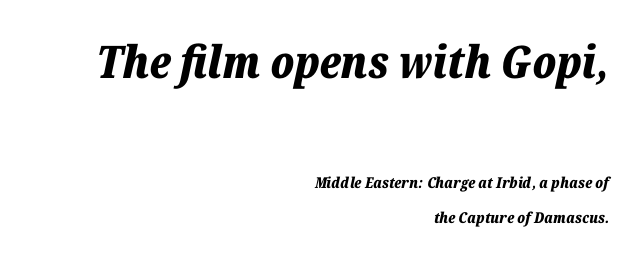
Q: Is the text bold? A: Yes.
Q: Is the text italic (slanted)? A: Yes, it leans right by about 12 degrees.
Q: Is the text underlined? A: No.
Q: How is the paragraph aligned? A: Right-aligned.
Q: Is the spacing between letters normal or unusually wide? A: Normal.
Q: Is the spacing between lines tight, normal or loose? A: Loose.
Q: Which block of text is set in a larger size, the first (top) or the second (bottom)? A: The first (top) one.
Q: Width (condensed, normal, or wide)? A: Normal.
Q: Stroke contrast? A: Low.
Q: x-height? A: Medium.
Q: Monospaced? A: No.
